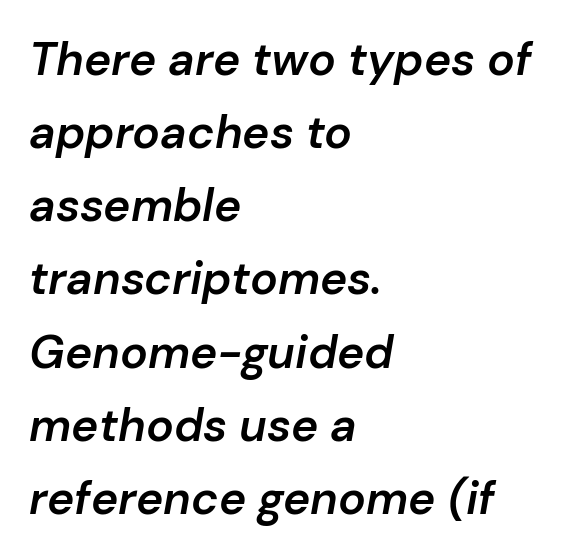
Q: Is the text bold? A: Semi-bold.
Q: Is the text italic (slanted)? A: Yes, it leans right by about 10 degrees.
Q: Is the text underlined? A: No.
Q: How is the paragraph aligned? A: Left-aligned.
Q: Is the spacing between letters normal or unusually wide? A: Normal.
Q: Is the spacing between lines tight, normal or loose? A: Normal.
Q: Width (condensed, normal, or wide)? A: Normal.
Q: Stroke contrast? A: Low.
Q: x-height? A: Medium.
Q: Monospaced? A: No.
